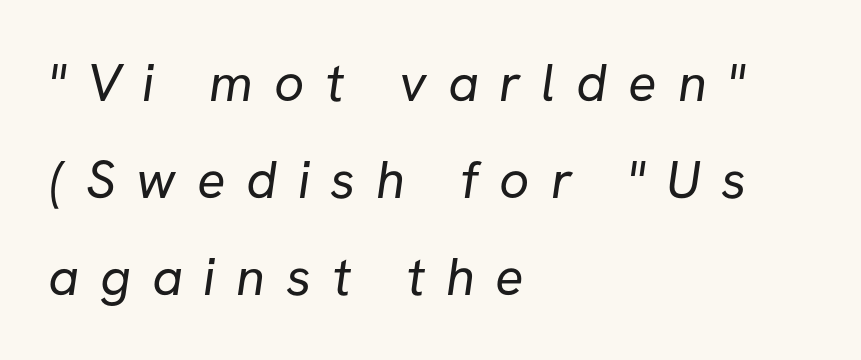
{"serif": "no", "bold": "no", "weight": "regular", "width": "normal", "stroke_contrast": "low", "x_height": "medium", "monospaced": "no", "underline": "no", "align": "left", "line_spacing_ratio": 1.83, "letter_spacing": "wide", "letter_spacing_em": 0.39, "glyph_px": 53}
